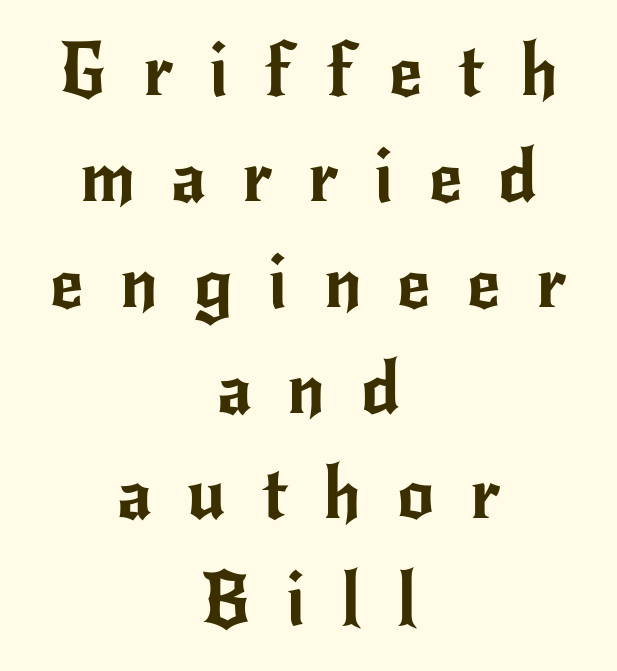
You can tell from the bare stems that sans-serif type was used. The space directly below the letters is spotless. Words appear elongated and porous because spacing is wide. This is roman type, the default non-slanted kind.
